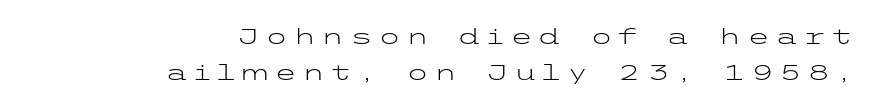
{"italic": "no", "bold": "no", "underline": "no", "align": "right", "line_spacing_ratio": 1.72, "letter_spacing": "wide", "letter_spacing_em": 0.24, "glyph_px": 21}
